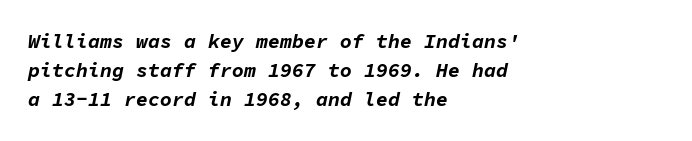
{"italic": "yes", "lean": "right", "slant_degrees": 11, "bold": "yes", "underline": "no", "align": "left", "line_spacing": "normal", "line_spacing_ratio": 1.46, "letter_spacing": "normal", "letter_spacing_em": 0.0, "glyph_px": 20}
